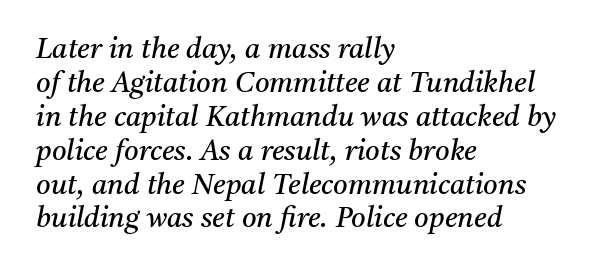
Q: Is the text bold? A: No.
Q: Is the text italic (slanted)? A: Yes, it leans right by about 11 degrees.
Q: Is the typeface a serif or a sans-serif typeface? A: Serif.
Q: Is the text underlined? A: No.
Q: How is the paragraph aligned? A: Left-aligned.
Q: Is the spacing between letters normal or unusually wide? A: Normal.
Q: Width (condensed, normal, or wide)? A: Normal.
Q: Stroke contrast? A: Medium.
Q: x-height? A: Medium.
Q: Monospaced? A: No.
